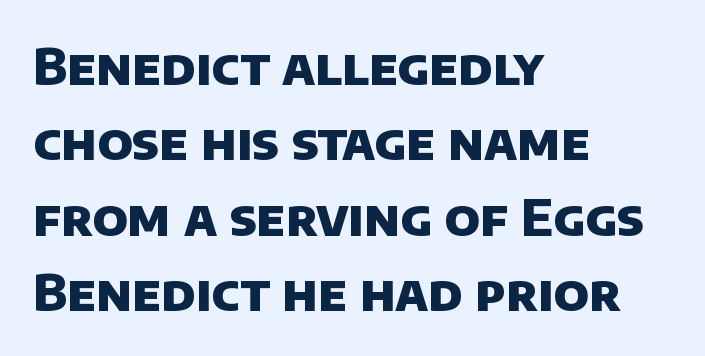
The image shows 50 px heavy sans-serif type; set left-aligned, normal line spacing (1.51x), normal letter spacing, not underlined; low stroke contrast and a large x-height.
